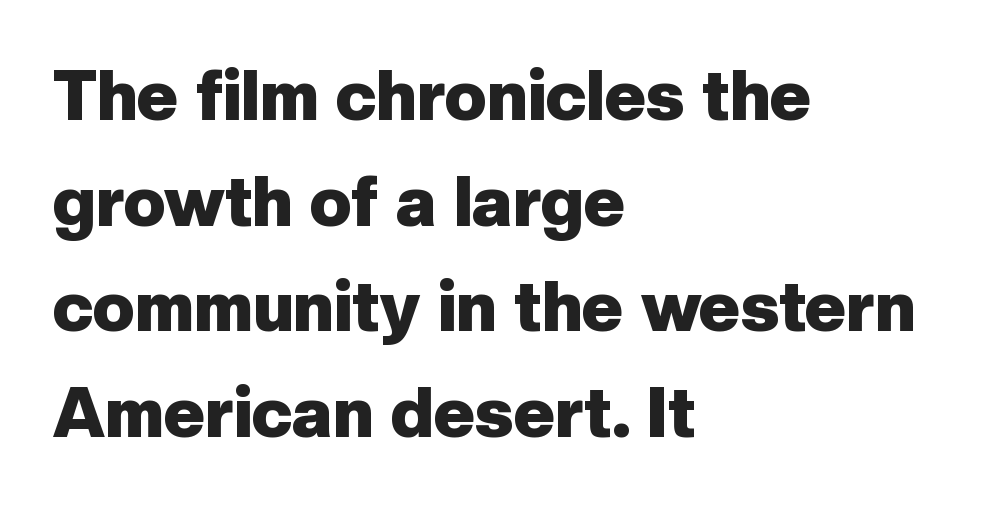
The image shows 70 px heavy sans-serif type, upright; set left-aligned, normal line spacing (1.51x), normal letter spacing, not underlined; low stroke contrast and a medium x-height.
